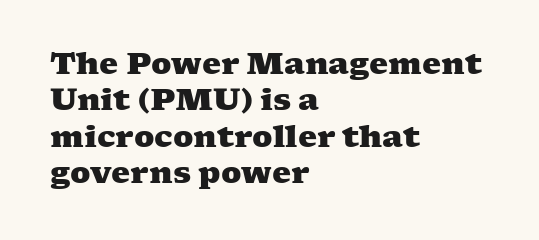
{"serif": "yes", "bold": "yes", "weight": "heavy", "width": "wide", "stroke_contrast": "medium", "x_height": "medium", "monospaced": "no", "underline": "no", "align": "left", "line_spacing_ratio": 1.21, "letter_spacing": "normal", "letter_spacing_em": 0.0, "glyph_px": 30}
